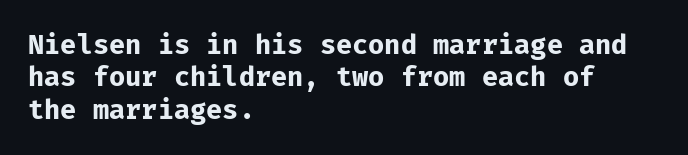
The image shows 27 px bold type, upright; set left-aligned, line spacing 1.2x, normal letter spacing, not underlined.
